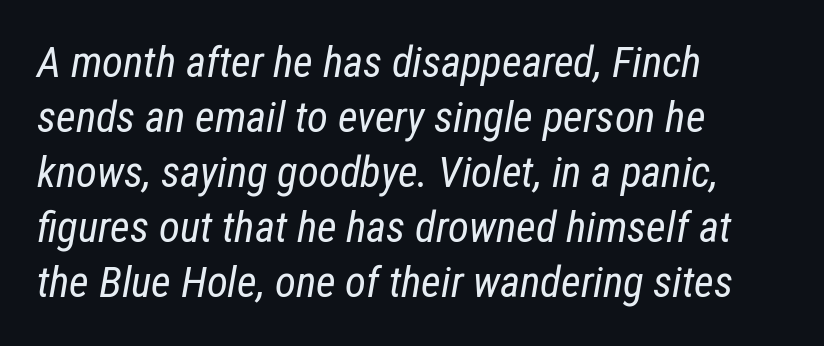
It's the slanting kind of type. Vertical stems look standard width or narrower in stroke. Notice how descenders clear the ascenders below comfortably — that's standard leading. Casual observation: everything's shoved over to the left.
